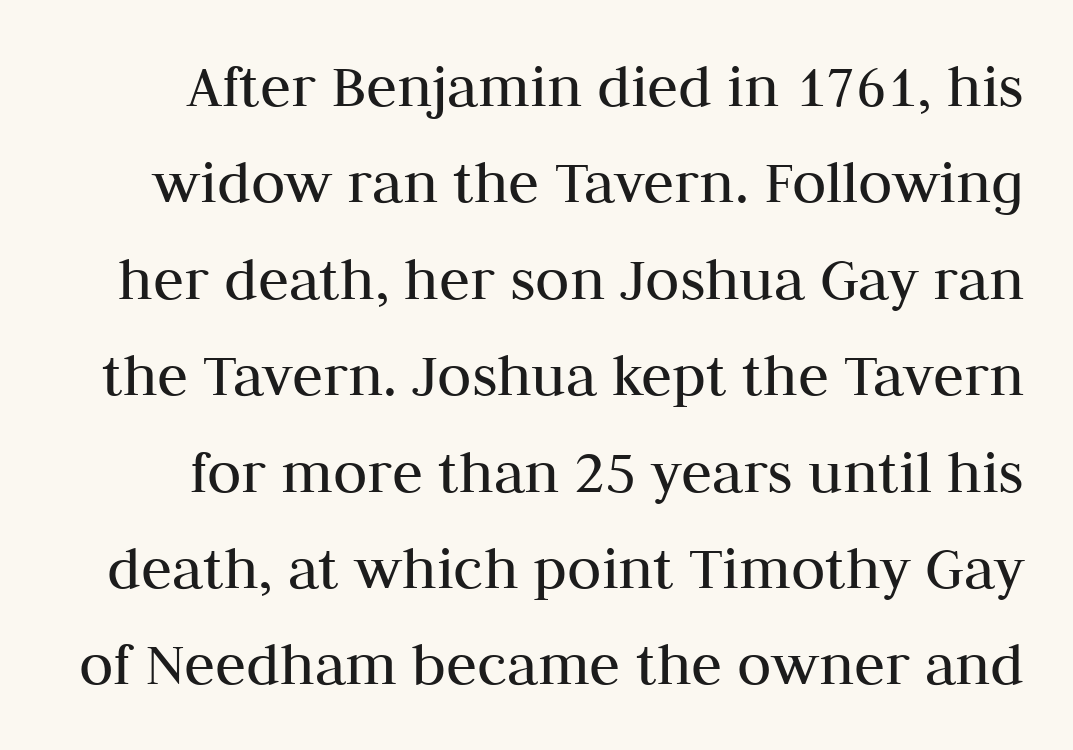
The image shows 63 px regular-weight serif type, upright; set normal line spacing (1.53x), normal letter spacing, not underlined; medium stroke contrast and a medium x-height.
